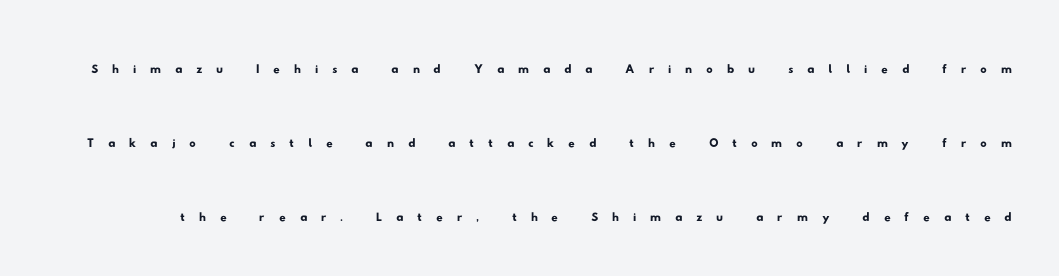
The space between consecutive lines is lavish. These lines are rendered in a variable-pitch font. Spacing between characters has been opened up far beyond the box default. The gap between lines stays unmarked. The type family on display is of the sans-serif kind.
